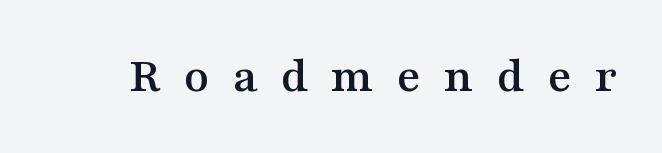
Q: Is the text italic (slanted)? A: No, it is upright.
Q: Is the typeface a serif or a sans-serif typeface? A: Serif.
Q: Is the text underlined? A: No.
Q: Is the spacing between letters normal or unusually wide? A: Unusually wide.
Q: Width (condensed, normal, or wide)? A: Wide.
Q: Stroke contrast? A: Medium.
Q: x-height? A: Medium.
Q: Monospaced? A: No.
